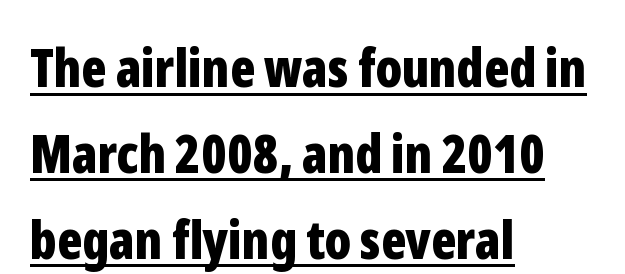
Vertical spacing — default. The rendering uses natural spacing where letterforms have individual widths. You can tell from the bare stems that sans-serif type was used. Look at the stroke-to-counter ratio: heavy, a bold. This rendering uses left alignment, leaving the right contour irregular.
